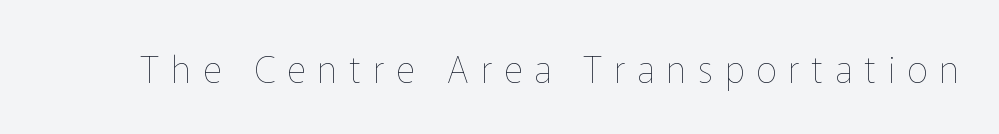
The image shows 37 px thin type, upright; set unusually wide letter spacing (+0.32 em), not underlined; low stroke contrast and a medium x-height.
